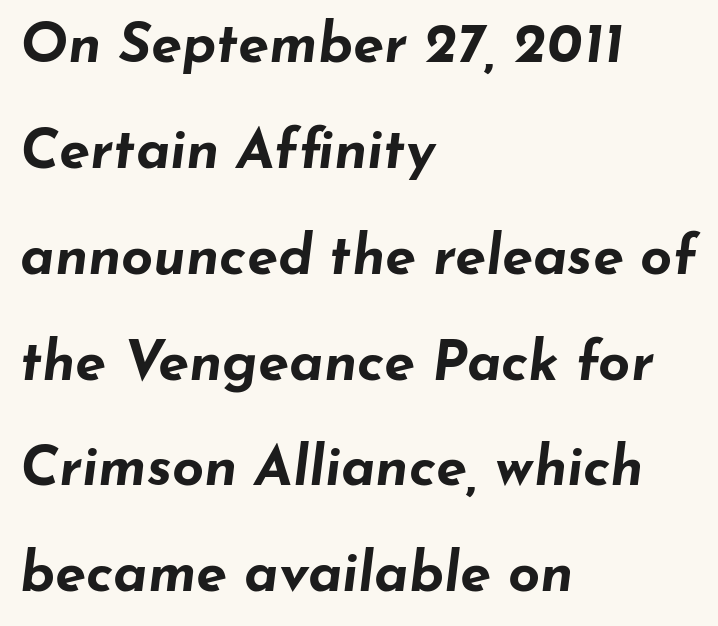
The image shows 56 px bold, wide type, italic (leaning right); set left-aligned, line spacing 1.89x, normal letter spacing, not underlined; low stroke contrast and a small x-height.
